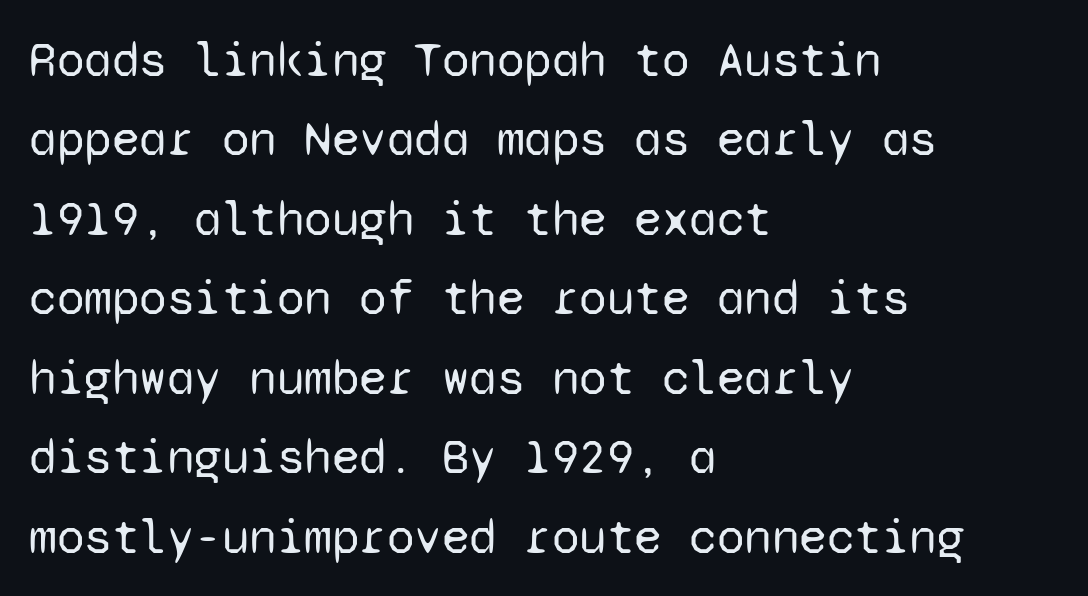
The image shows 50 px regular-weight sans-serif type, upright, monospaced; set left-aligned, normal line spacing (1.59x), normal letter spacing, not underlined; low stroke contrast and a medium x-height.
